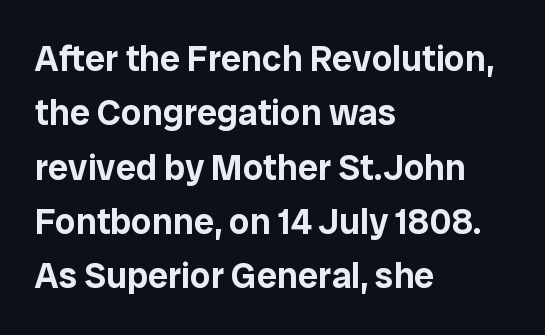
Q: Is the text italic (slanted)? A: No, it is upright.
Q: Is the typeface a serif or a sans-serif typeface? A: Sans-serif.
Q: Is the text underlined? A: No.
Q: How is the paragraph aligned? A: Left-aligned.
Q: Is the spacing between letters normal or unusually wide? A: Normal.
Q: Is the spacing between lines tight, normal or loose? A: Normal.
Q: Width (condensed, normal, or wide)? A: Normal.
Q: Stroke contrast? A: Low.
Q: x-height? A: Medium.
Q: Monospaced? A: No.
